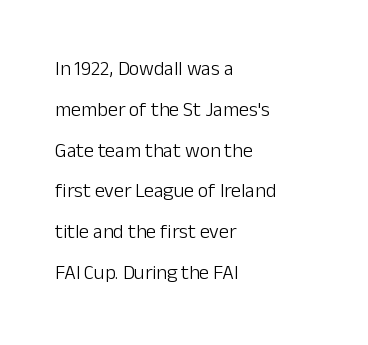
These lines keep a tight, regular rhythm from letter to letter. Is the type heavy? It reads as light-to-regular instead. Check the space under the baseline: it is left empty. The font's upright variant was chosen for this text. Left-aligned paragraph, ragged on the right.
